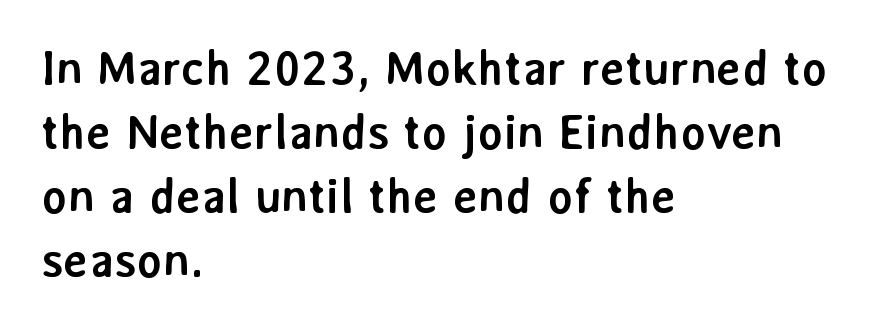
The image shows 48 px semibold sans-serif type, upright; set left-aligned, normal line spacing (1.33x), normal letter spacing, not underlined; low stroke contrast and a medium x-height.
